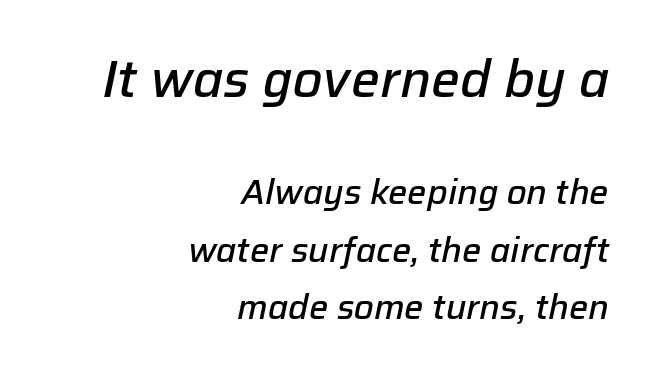
The image shows 51 px semibold type, italic (leaning right); set right-aligned, normal line spacing (1.68x), normal letter spacing, not underlined; the first (top) block is 1.5x larger; low stroke contrast and a medium x-height.
